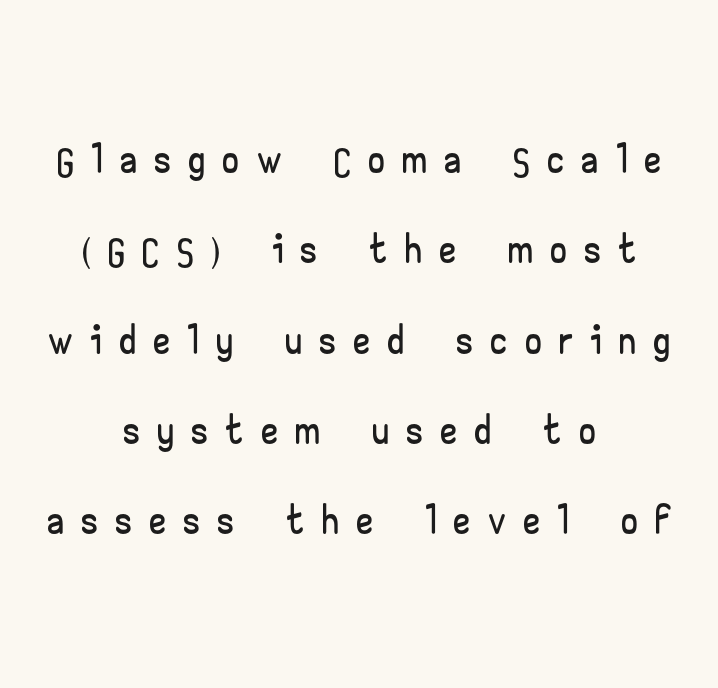
Q: Is the text italic (slanted)? A: No, it is upright.
Q: Is the typeface a serif or a sans-serif typeface? A: Sans-serif.
Q: Is the text underlined? A: No.
Q: How is the paragraph aligned? A: Centered.
Q: Is the spacing between letters normal or unusually wide? A: Unusually wide.
Q: Is the spacing between lines tight, normal or loose? A: Normal.
Q: Width (condensed, normal, or wide)? A: Wide.
Q: Stroke contrast? A: Low.
Q: x-height? A: Small.
Q: Monospaced? A: No.
